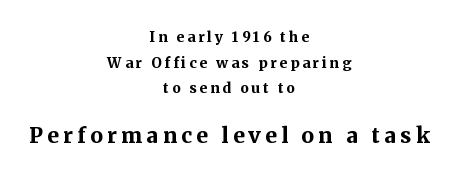
{"italic": "no", "bold": "yes", "underline": "no", "align": "center", "line_spacing_ratio": 1.83, "letter_spacing": "wide", "letter_spacing_em": 0.21, "larger_block": "second", "size_ratio": 1.5, "glyph_px": 21}
